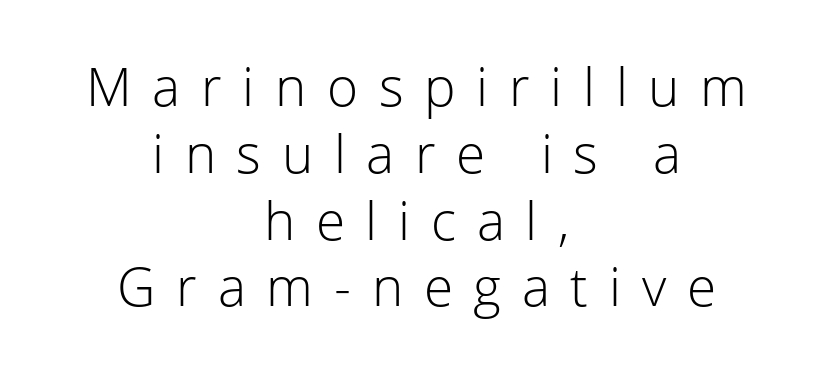
The image shows 53 px light sans-serif type, upright; set centered, normal line spacing (1.26x), unusually wide letter spacing (+0.39 em), not underlined; low stroke contrast and a medium x-height.
